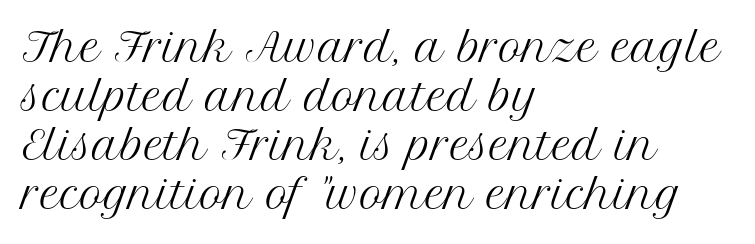
Character widths vary here, with narrow letters taking less room than wide ones. Line beginnings align vertically; line endings do not. Does extra space separate the letters? No, they use regular spacing. Unlike a clean sans, this face finishes its strokes with serifs.
